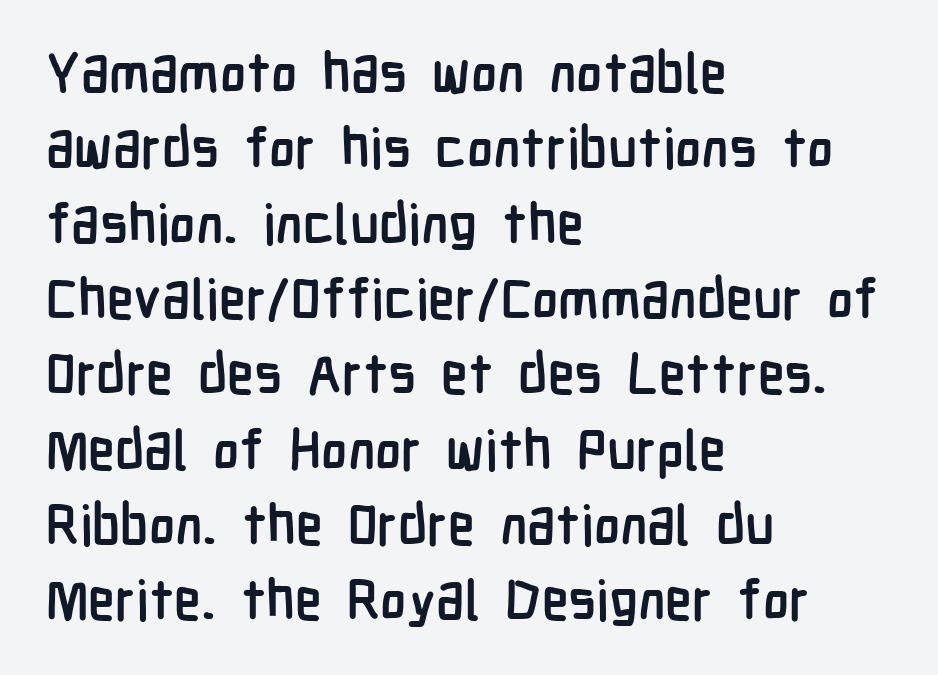
The image shows 55 px semibold, condensed sans-serif type, upright; set left-aligned, normal line spacing (1.37x), normal letter spacing, not underlined; low stroke contrast and a medium x-height.
